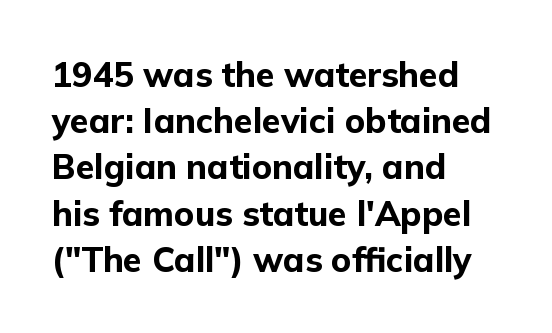
Q: Is the text bold? A: Yes.
Q: Is the text italic (slanted)? A: No, it is upright.
Q: Is the typeface a serif or a sans-serif typeface? A: Sans-serif.
Q: Is the text underlined? A: No.
Q: How is the paragraph aligned? A: Left-aligned.
Q: Is the spacing between letters normal or unusually wide? A: Normal.
Q: Is the spacing between lines tight, normal or loose? A: Normal.
Q: Width (condensed, normal, or wide)? A: Normal.
Q: Stroke contrast? A: Low.
Q: x-height? A: Medium.
Q: Monospaced? A: No.
